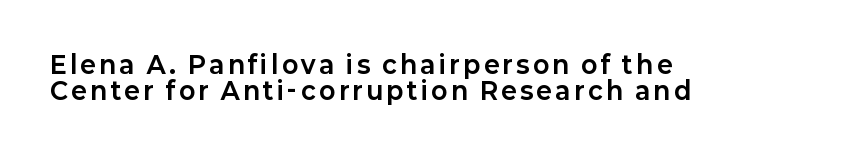
{"italic": "no", "bold": "yes", "underline": "no", "align": "left", "line_spacing": "tight", "line_spacing_ratio": 1.09, "glyph_px": 24}
